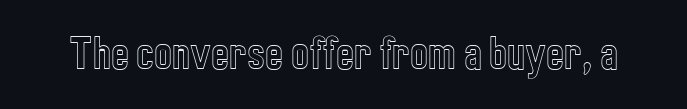
Q: Is the text italic (slanted)? A: No, it is upright.
Q: Is the text underlined? A: No.
Q: Is the spacing between letters normal or unusually wide? A: Normal.
Q: Width (condensed, normal, or wide)? A: Condensed.
Q: x-height? A: Medium.
Q: Monospaced? A: No.
